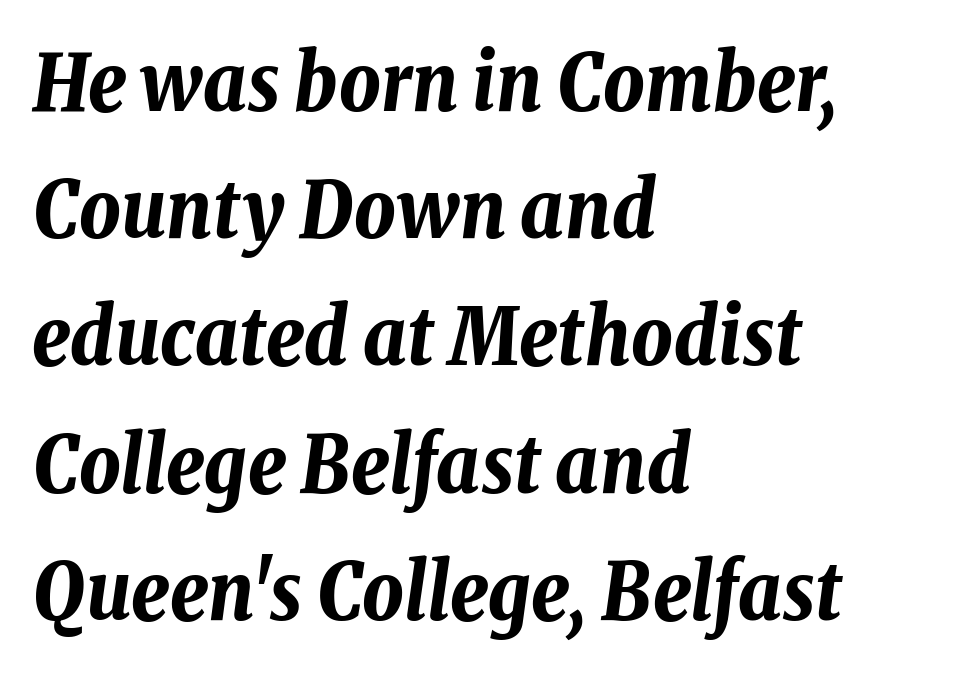
Clear beneath every line of the passage. The passage is arranged the way most books set body copy — flush left. Notice how descenders clear the ascenders below comfortably — that's standard leading. Each letter keeps its own natural width here, so spacing adapts to shape. On the weight axis this lands at bold, roughly 700.
